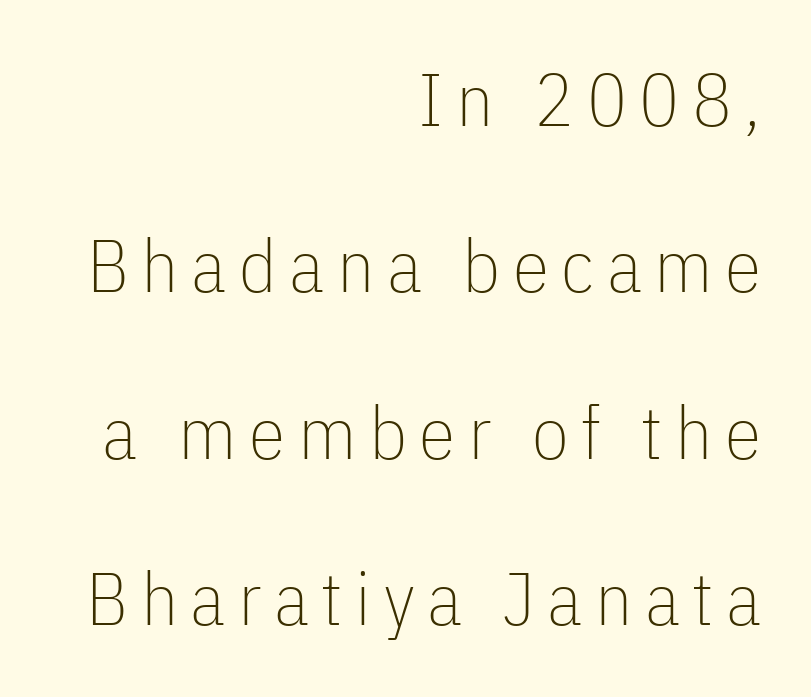
The foot of each line stays bare and open. The face looks like a standard text weight, possibly lighter. These lines are rendered in a variable-pitch font. Which margin do the lines hug? The right one — the left edge is uneven.
